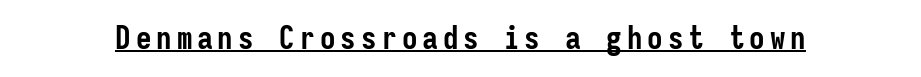
The image shows 31 px semibold, condensed sans-serif type, upright, monospaced; set underlined; low stroke contrast and a medium x-height.
